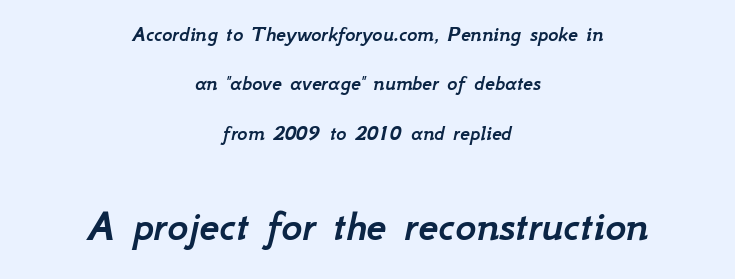
Short and long lines alike share a common midpoint. Emphasis-style slanted type is in use. Does the bottom block carry the larger type? Yes, it does. Unmarked baselines from the first word to the last. This sample has the flowing, uneven cadence of proportional lettering. The type is set solid horizontally, with unmodified tracking.
